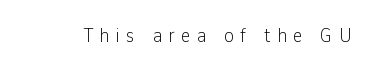
{"italic": "no", "bold": "no", "underline": "no", "letter_spacing": "wide", "letter_spacing_em": 0.33, "glyph_px": 20}
